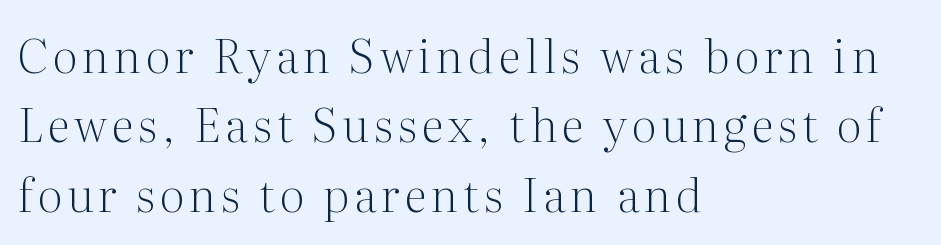
Notice how the passage keeps a crisp vertical edge on the left only. The font sits on the lighter half of the weight spectrum, regular included. The rendering uses natural spacing where letterforms have individual widths. The type family on display is of the serif kind. The block of text has a typical density, with ordinary space between rows.
